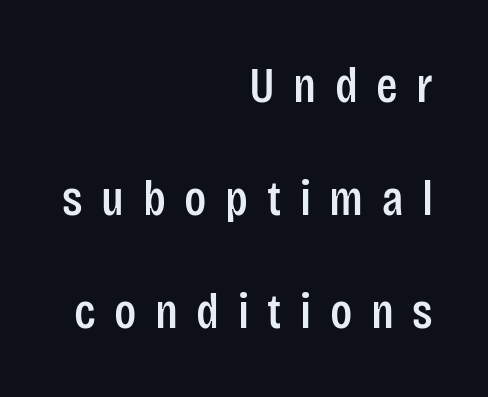
This rendering employs a face without finishing strokes, i.e., a sans-serif. Line ends are locked; line starts wander. The type is letterspaced generously, with wide tracking. This sample uses an upright cut, with every glyph sitting square on the baseline.
